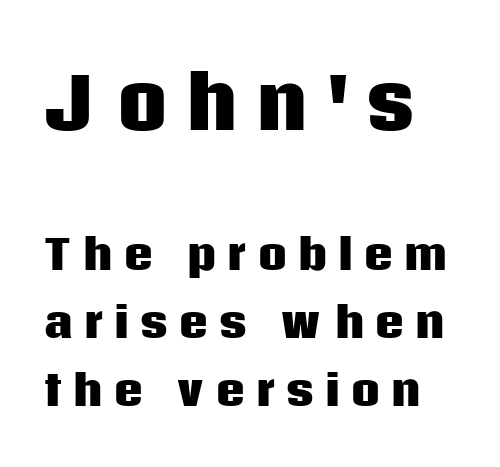
The image shows 71 px heavy sans-serif type, upright; set normal line spacing (1.66x), unusually wide letter spacing (+0.25 em), not underlined; the first (top) block is 1.73x larger; low stroke contrast and a large x-height.
